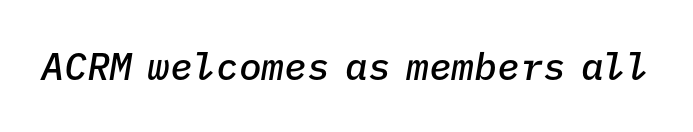
The image shows 38 px semibold type, italic (leaning right), monospaced; set normal letter spacing, not underlined; low stroke contrast and a medium x-height.
